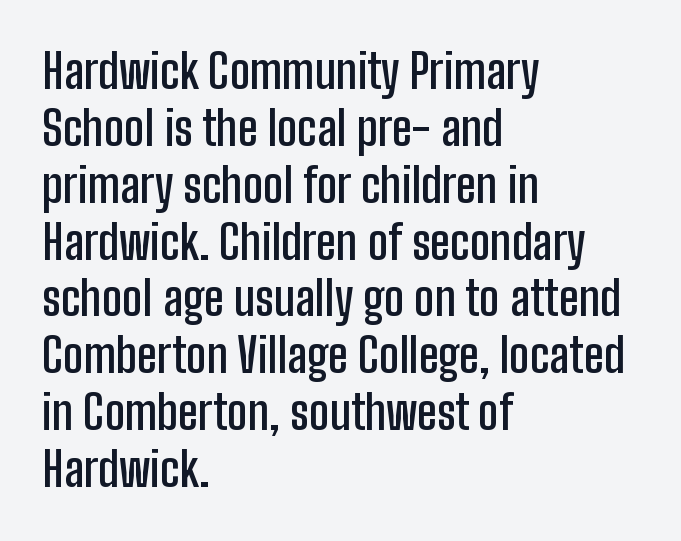
The image shows 47 px semibold, condensed sans-serif type, upright; set left-aligned, line spacing 1.21x, normal letter spacing, not underlined; low stroke contrast and a medium x-height.
